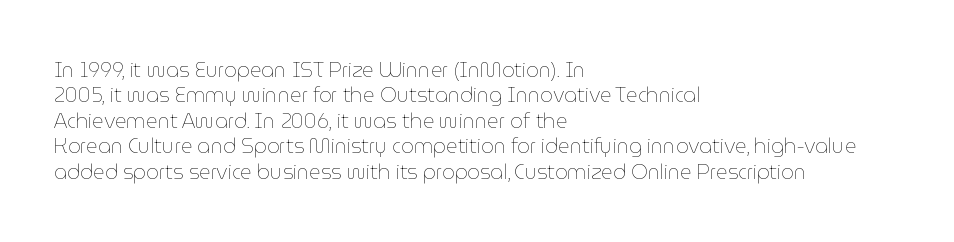
{"italic": "no", "bold": "no", "underline": "no", "align": "left", "line_spacing": "normal", "line_spacing_ratio": 1.27, "letter_spacing": "normal", "letter_spacing_em": 0.0, "glyph_px": 20}
